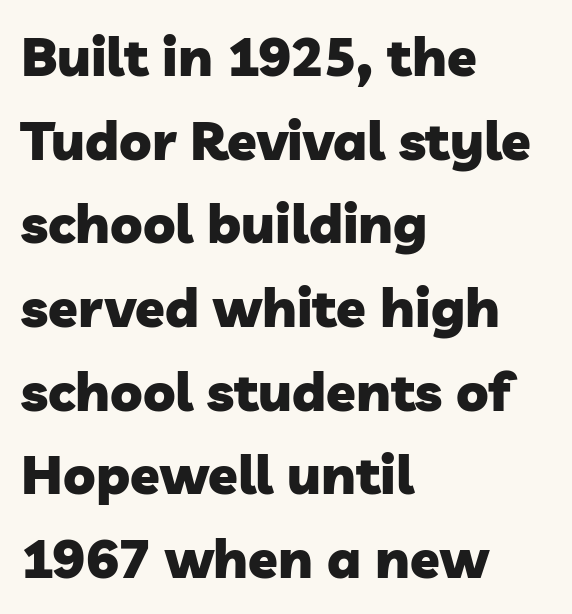
Q: Is the text bold? A: Yes.
Q: Is the typeface a serif or a sans-serif typeface? A: Sans-serif.
Q: Is the text underlined? A: No.
Q: How is the paragraph aligned? A: Left-aligned.
Q: Is the spacing between letters normal or unusually wide? A: Normal.
Q: Is the spacing between lines tight, normal or loose? A: Normal.
Q: Width (condensed, normal, or wide)? A: Normal.
Q: Stroke contrast? A: Low.
Q: x-height? A: Medium.
Q: Monospaced? A: No.
